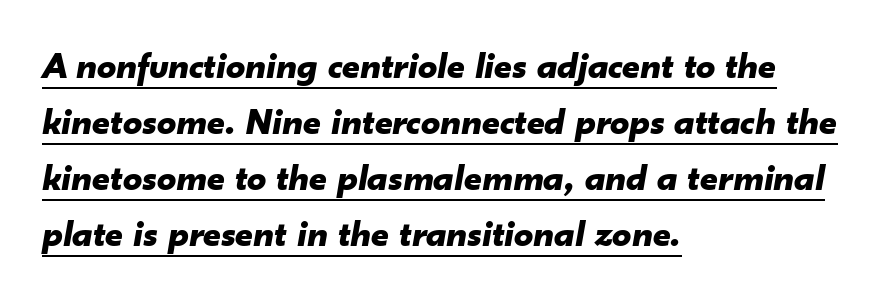
Q: Is the text bold? A: Yes.
Q: Is the text italic (slanted)? A: Yes, it leans right by about 10 degrees.
Q: Is the text underlined? A: Yes.
Q: How is the paragraph aligned? A: Left-aligned.
Q: Is the spacing between letters normal or unusually wide? A: Normal.
Q: Is the spacing between lines tight, normal or loose? A: Normal.
Q: Width (condensed, normal, or wide)? A: Normal.
Q: Stroke contrast? A: Low.
Q: x-height? A: Small.
Q: Monospaced? A: No.
